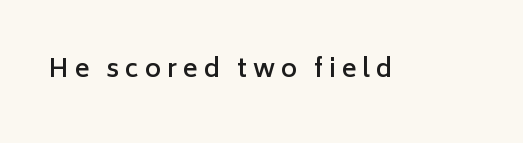
The face used here is a semibold: visibly heavier than regular, lighter than bold. Words float on clear page, feet unadorned. Unlike italic type, these characters show no tilt at all. Honestly, the letter spacing is so wide it's the main thing you notice.
